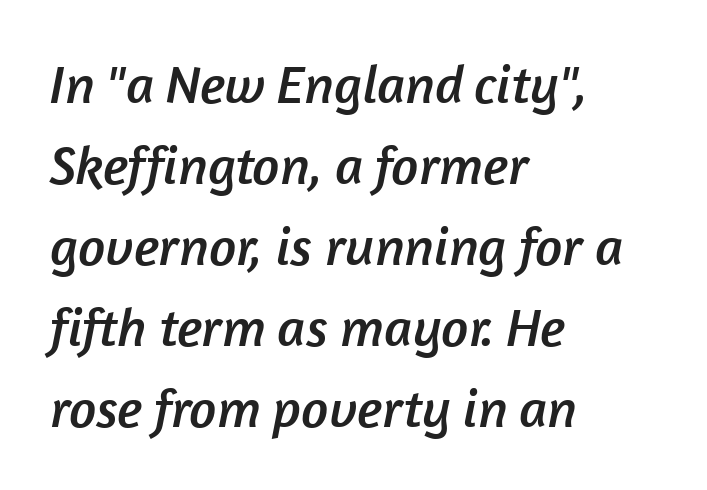
The paragraph has a hard left edge and a soft right edge. Observe the ordinary spacing: letters are neighbours, not strangers. Rows of type keep a routine distance in the vertical direction. Nobody drew a line under any word here.
